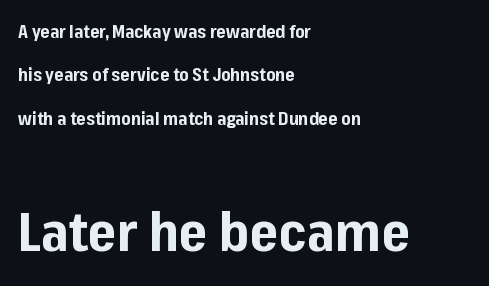
The image shows 55 px bold sans-serif type, upright; set left-aligned, loose line spacing (2.41x), normal letter spacing, not underlined; the second (bottom) block is 3.06x larger; low stroke contrast and a medium x-height.
